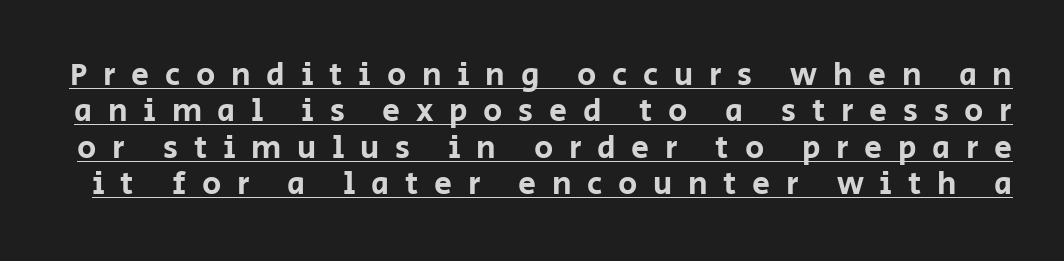
{"serif": "no", "italic": "no", "width": "normal", "stroke_contrast": "low", "x_height": "large", "monospaced": "no", "underline": "yes", "line_spacing": "tight", "line_spacing_ratio": 1.14, "letter_spacing": "wide", "letter_spacing_em": 0.49, "glyph_px": 32}
